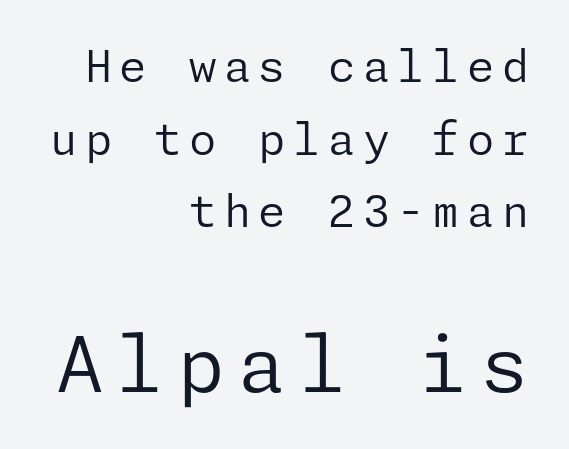
Q: Is the text bold? A: No.
Q: Is the text italic (slanted)? A: No, it is upright.
Q: Is the typeface a serif or a sans-serif typeface? A: Sans-serif.
Q: Is the text underlined? A: No.
Q: How is the paragraph aligned? A: Right-aligned.
Q: Is the spacing between lines tight, normal or loose? A: Normal.
Q: Which block of text is set in a larger size, the first (top) or the second (bottom)? A: The second (bottom) one.
Q: Width (condensed, normal, or wide)? A: Normal.
Q: Stroke contrast? A: Low.
Q: x-height? A: Medium.
